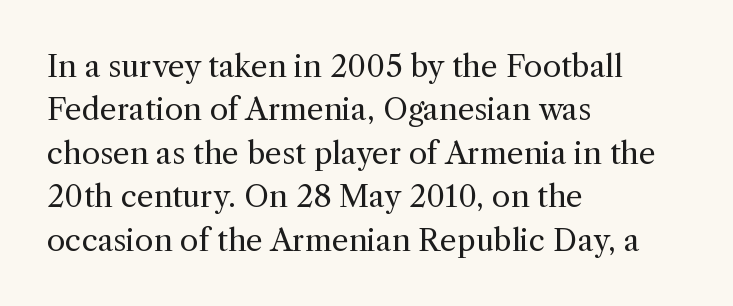
Notice how the stems are strictly vertical — no italics here. Does extra space separate the letters? No, they use regular spacing. Serif or sans? Serif — the stroke terminals have little feet. How would I describe the line gaps? Plain and ordinary.
